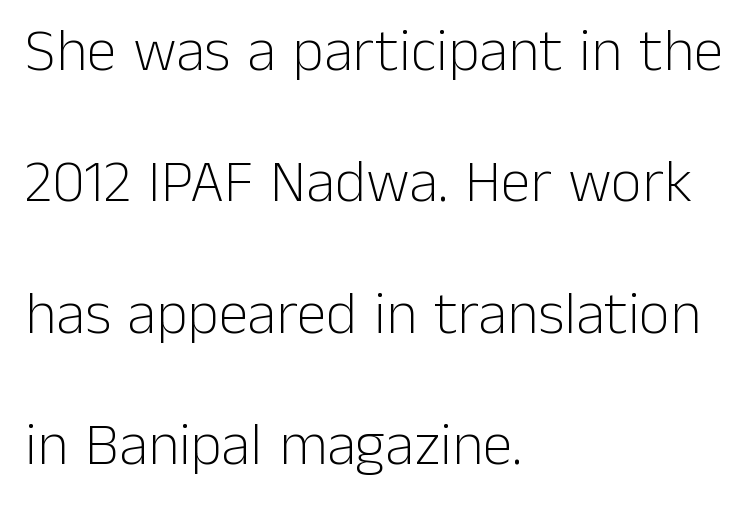
Q: Is the text bold? A: No.
Q: Is the text italic (slanted)? A: No, it is upright.
Q: Is the typeface a serif or a sans-serif typeface? A: Sans-serif.
Q: Is the text underlined? A: No.
Q: How is the paragraph aligned? A: Left-aligned.
Q: Is the spacing between letters normal or unusually wide? A: Normal.
Q: Is the spacing between lines tight, normal or loose? A: Loose.
Q: Width (condensed, normal, or wide)? A: Normal.
Q: Stroke contrast? A: Low.
Q: x-height? A: Medium.
Q: Monospaced? A: No.
